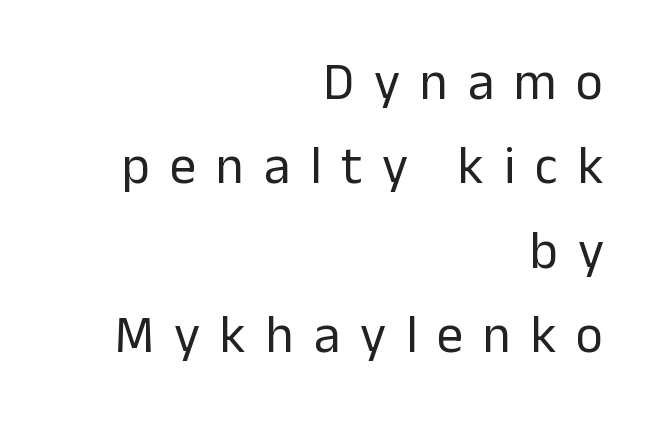
The letters advance in unequal steps, a hallmark of proportional type. Unlike italic type, these characters show no tilt at all. Letters have the restrained weight of plain body copy at most. The foot of each line stays bare and open.
